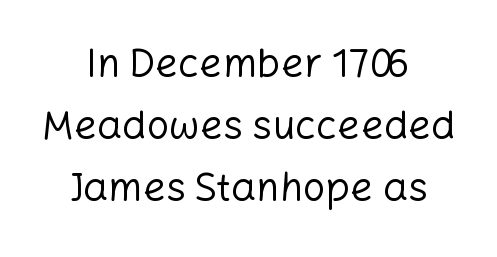
Note the varied advance widths — an 'i' is clearly narrower than an 'm'. Is this a sans? Yes — the strokes have no serifs. One glance says typical: line gaps are just what's usual. Do the letters lean? They stand straight.
